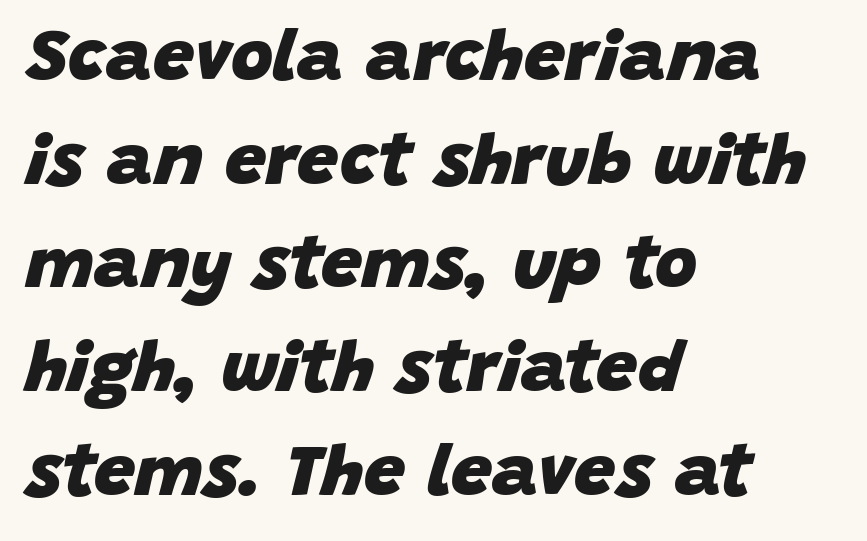
{"italic": "yes", "lean": "right", "slant_degrees": 15, "bold": "yes", "weight": "heavy", "width": "normal", "stroke_contrast": "low", "x_height": "large", "monospaced": "no", "underline": "no", "align": "left", "line_spacing": "normal", "line_spacing_ratio": 1.42, "letter_spacing": "normal", "letter_spacing_em": 0.0, "glyph_px": 73}
